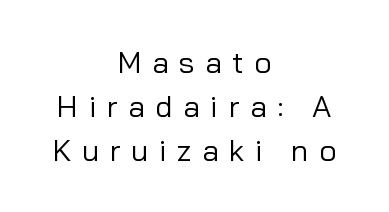
Caption: expanded tracking, letters set apart. A typesetter would call this proportional, since set widths differ per character. Unlike a traditional serif, this face leaves its strokes unadorned. Descenders are the only things crossing below the line.
